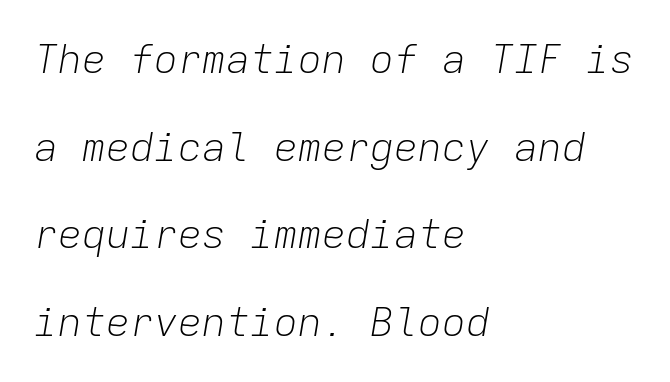
Q: Is the text bold? A: No.
Q: Is the text italic (slanted)? A: Yes, it leans right by about 9 degrees.
Q: Is the text underlined? A: No.
Q: How is the paragraph aligned? A: Left-aligned.
Q: Is the spacing between letters normal or unusually wide? A: Normal.
Q: Is the spacing between lines tight, normal or loose? A: Loose.
Q: Width (condensed, normal, or wide)? A: Normal.
Q: Stroke contrast? A: Low.
Q: x-height? A: Medium.
Q: Monospaced? A: Yes.
